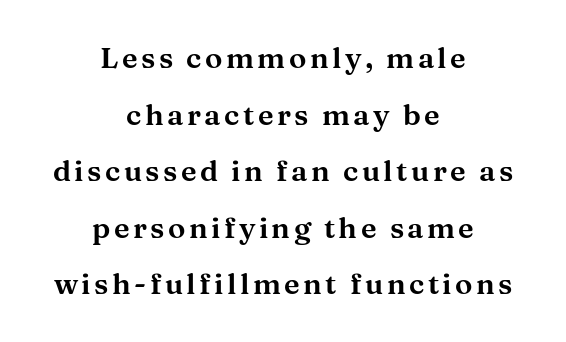
Q: Is the text italic (slanted)? A: No, it is upright.
Q: Is the typeface a serif or a sans-serif typeface? A: Serif.
Q: Is the text underlined? A: No.
Q: How is the paragraph aligned? A: Centered.
Q: Is the spacing between lines tight, normal or loose? A: Loose.
Q: Width (condensed, normal, or wide)? A: Wide.
Q: Stroke contrast? A: Medium.
Q: x-height? A: Medium.
Q: Monospaced? A: No.
